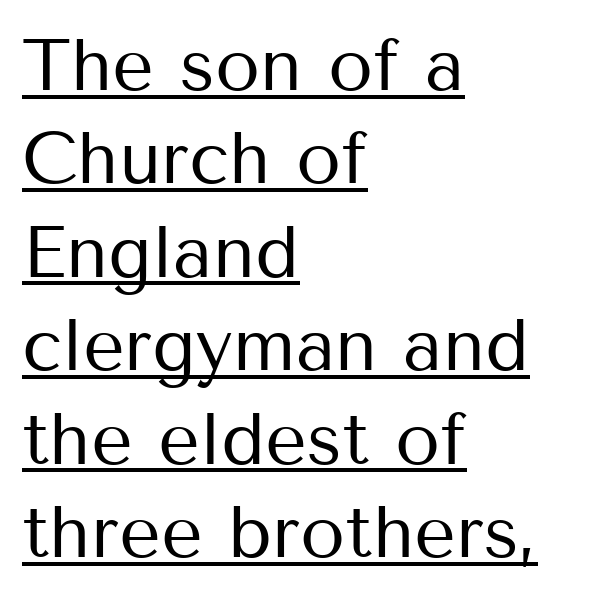
{"serif": "no", "italic": "no", "bold": "no", "weight": "regular", "width": "normal", "stroke_contrast": "medium", "x_height": "medium", "monospaced": "no", "underline": "yes", "align": "left", "line_spacing": "normal", "line_spacing_ratio": 1.28, "letter_spacing": "normal", "letter_spacing_em": 0.0, "glyph_px": 73}
